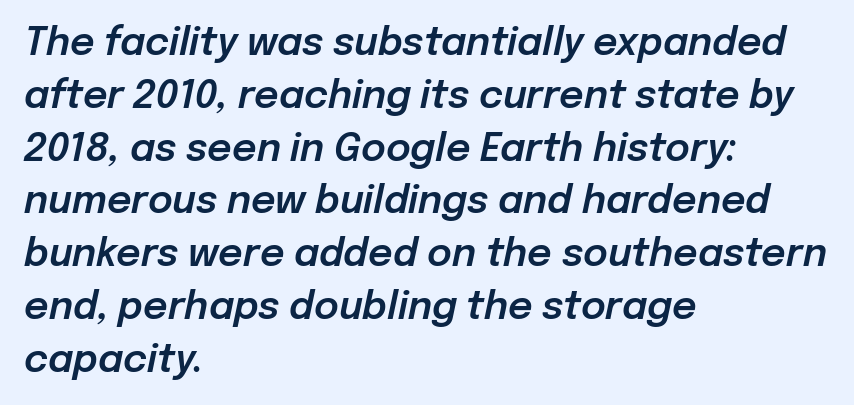
Q: Is the text italic (slanted)? A: Yes, it leans right by about 12 degrees.
Q: Is the text underlined? A: No.
Q: How is the paragraph aligned? A: Left-aligned.
Q: Is the spacing between letters normal or unusually wide? A: Normal.
Q: Is the spacing between lines tight, normal or loose? A: Normal.
Q: Width (condensed, normal, or wide)? A: Normal.
Q: Stroke contrast? A: Low.
Q: x-height? A: Medium.
Q: Monospaced? A: No.
